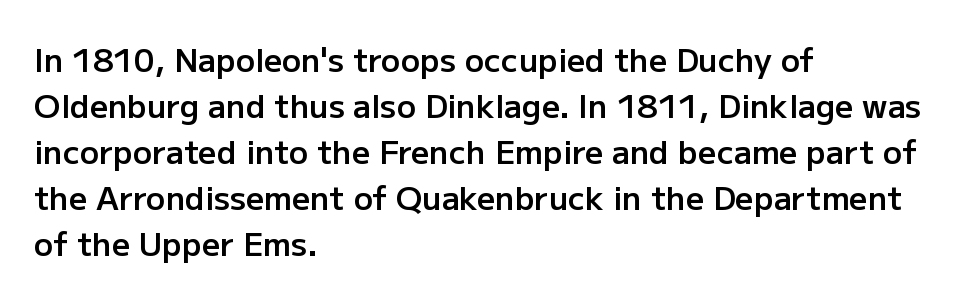
Q: Is the text bold? A: Semi-bold.
Q: Is the text italic (slanted)? A: No, it is upright.
Q: Is the typeface a serif or a sans-serif typeface? A: Sans-serif.
Q: Is the text underlined? A: No.
Q: How is the paragraph aligned? A: Left-aligned.
Q: Is the spacing between letters normal or unusually wide? A: Normal.
Q: Is the spacing between lines tight, normal or loose? A: Normal.
Q: Width (condensed, normal, or wide)? A: Normal.
Q: Stroke contrast? A: Low.
Q: x-height? A: Medium.
Q: Monospaced? A: No.
